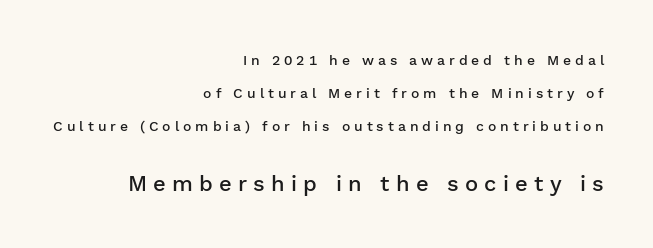
The string is rendered with underlining switched off. The face used here is a semibold: visibly heavier than regular, lighter than bold. A roman cut, with each character standing at attention. The tracking reads as deliberately expanded to a designer's eye. Between these two stacked blocks, the lower one wins on size.
